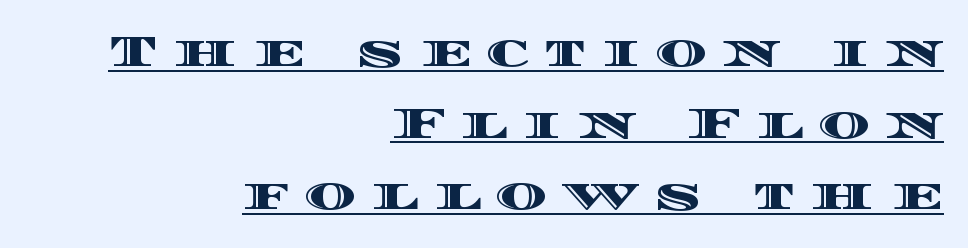
The image shows 44 px wide type, upright; set right-aligned, normal line spacing (1.63x), unusually wide letter spacing (+0.35 em), underlined; a large x-height.
